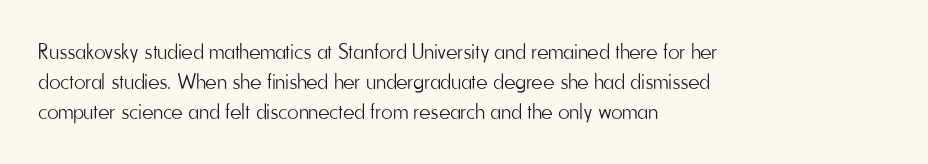
The image shows 22 px text type, upright; set left-aligned, normal line spacing (1.37x), normal letter spacing, not underlined.
